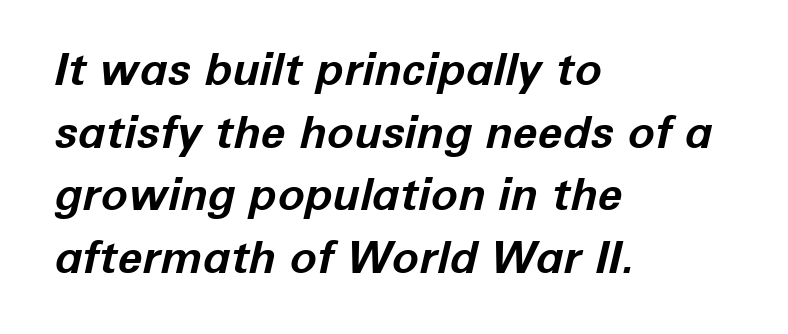
The image shows 45 px bold type, italic (leaning right); set left-aligned, normal line spacing (1.39x), normal letter spacing, not underlined; low stroke contrast and a medium x-height.
